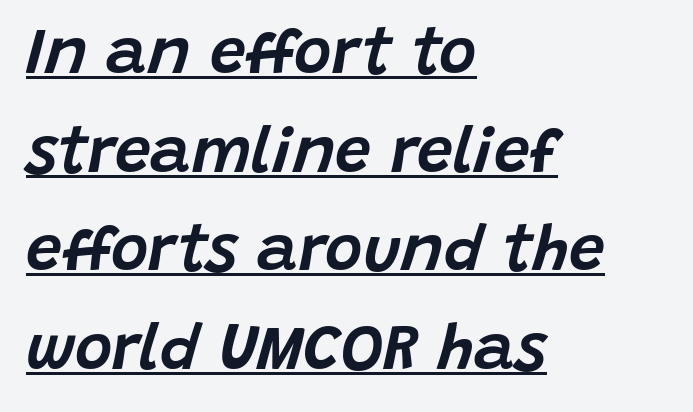
{"italic": "yes", "lean": "right", "slant_degrees": 15, "width": "normal", "stroke_contrast": "low", "x_height": "large", "monospaced": "no", "underline": "yes", "align": "left", "line_spacing": "normal", "line_spacing_ratio": 1.54, "letter_spacing": "normal", "letter_spacing_em": 0.0, "glyph_px": 64}
